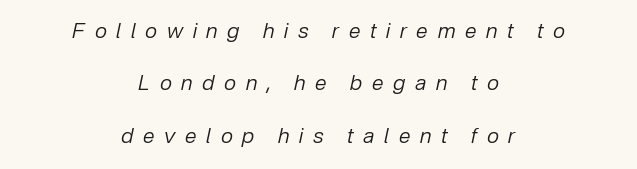
Heft: none added — not bold. If you folded the block vertically in half, each line would mirror itself in length. Whoever set this chose breathing room over compactness in the vertical rhythm. Observe the wide spacing: letters keep a clear distance from each other. Honestly, there is no underline to notice here at all.
